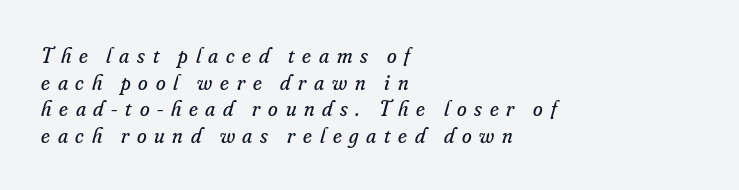
Does extra space separate the letters? Yes, quite a lot of it. Observe the lean: these are italic letterforms. Check under the words: just untouched page. All the whitespace from short lines collects on the right. The typeface has the unassuming heft of standard copy or less.
